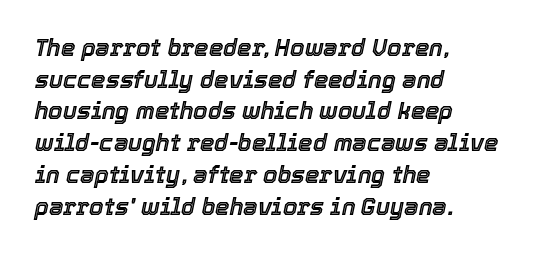
The image shows 23 px text type, italic (leaning right); set left-aligned, normal line spacing (1.38x), normal letter spacing, not underlined.
